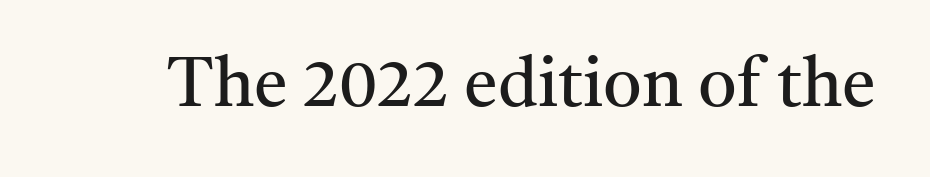
Vertical stems look standard width or narrower in stroke. The letters sit at their default tracking, neither squeezed nor spread. The rendering uses natural spacing where letterforms have individual widths. You can tell it's not italic because the verticals are truly vertical.
